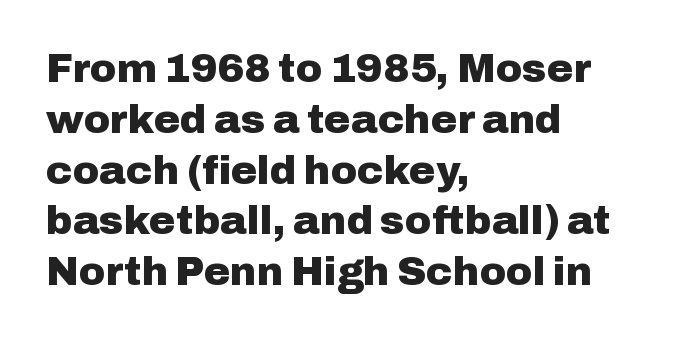
{"serif": "no", "italic": "no", "bold": "yes", "weight": "heavy", "width": "normal", "stroke_contrast": "low", "x_height": "medium", "monospaced": "no", "underline": "no", "align": "left", "line_spacing": "normal", "line_spacing_ratio": 1.27, "letter_spacing": "normal", "letter_spacing_em": 0.0, "glyph_px": 40}
